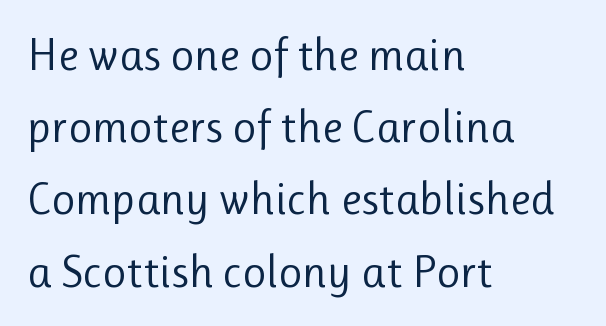
The image shows 46 px regular-weight sans-serif type, upright; set left-aligned, normal line spacing (1.57x), normal letter spacing, not underlined; low stroke contrast and a medium x-height.
